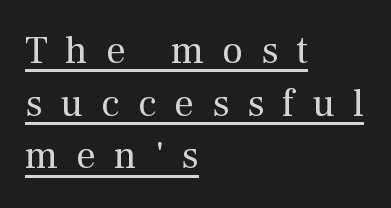
Q: Is the text bold? A: No.
Q: Is the text italic (slanted)? A: No, it is upright.
Q: Is the typeface a serif or a sans-serif typeface? A: Serif.
Q: Is the text underlined? A: Yes.
Q: How is the paragraph aligned? A: Left-aligned.
Q: Is the spacing between letters normal or unusually wide? A: Unusually wide.
Q: Is the spacing between lines tight, normal or loose? A: Normal.
Q: Width (condensed, normal, or wide)? A: Normal.
Q: Stroke contrast? A: Medium.
Q: x-height? A: Medium.
Q: Monospaced? A: No.
